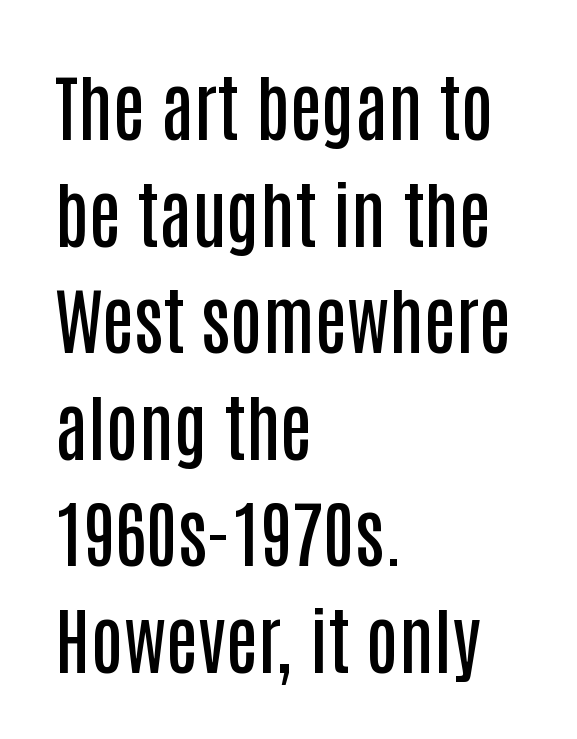
The image shows 73 px semibold, condensed sans-serif type, upright; set left-aligned, normal line spacing (1.46x), normal letter spacing, not underlined; low stroke contrast and a large x-height.
